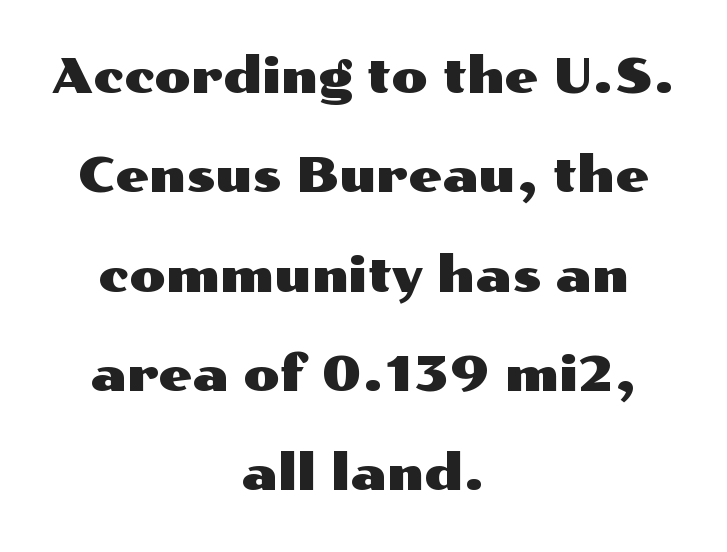
Q: Is the text italic (slanted)? A: No, it is upright.
Q: Is the typeface a serif or a sans-serif typeface? A: Sans-serif.
Q: Is the text underlined? A: No.
Q: How is the paragraph aligned? A: Centered.
Q: Is the spacing between letters normal or unusually wide? A: Normal.
Q: Is the spacing between lines tight, normal or loose? A: Loose.
Q: Width (condensed, normal, or wide)? A: Wide.
Q: Stroke contrast? A: Medium.
Q: x-height? A: Medium.
Q: Monospaced? A: No.
